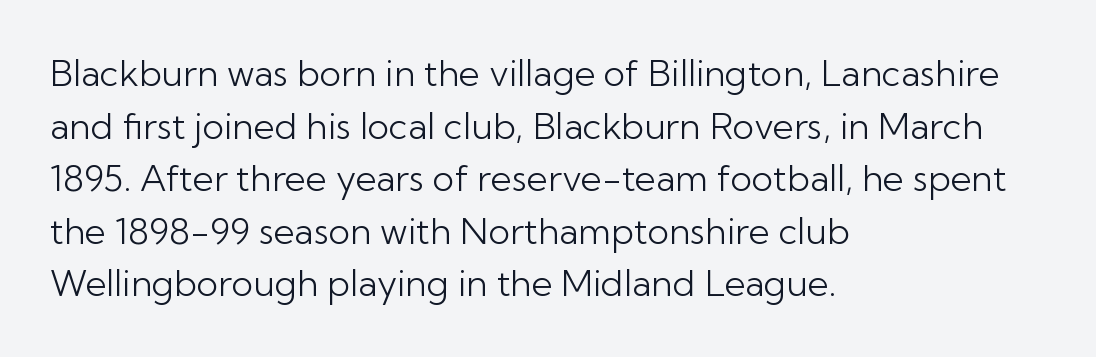
{"serif": "no", "italic": "no", "bold": "no", "weight": "light", "width": "normal", "stroke_contrast": "low", "x_height": "medium", "monospaced": "no", "underline": "no", "align": "left", "line_spacing": "normal", "line_spacing_ratio": 1.46, "letter_spacing": "normal", "letter_spacing_em": 0.0, "glyph_px": 36}
